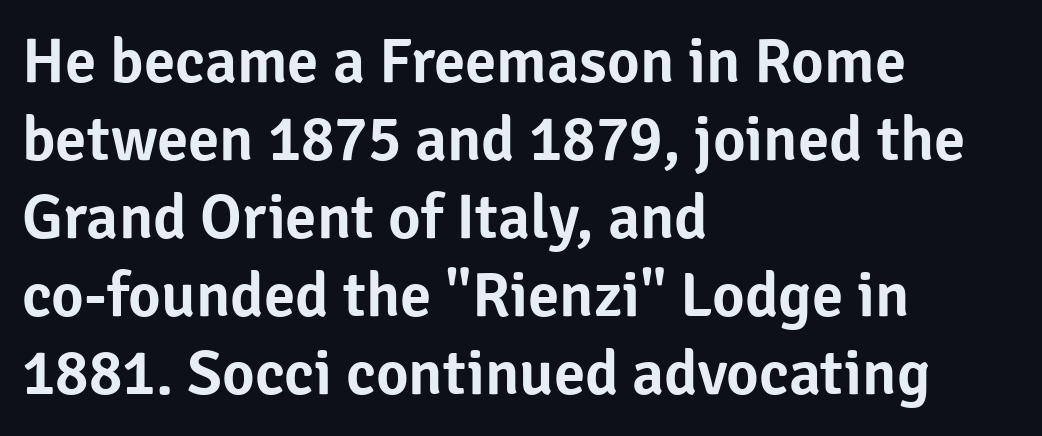
These lines are rendered in a variable-pitch font. The lines in this sample share a left origin and differ only in where they stop. Does the type have serifs? No, each stem ends abruptly. Observe the ordinary spacing: letters are neighbours, not strangers.
